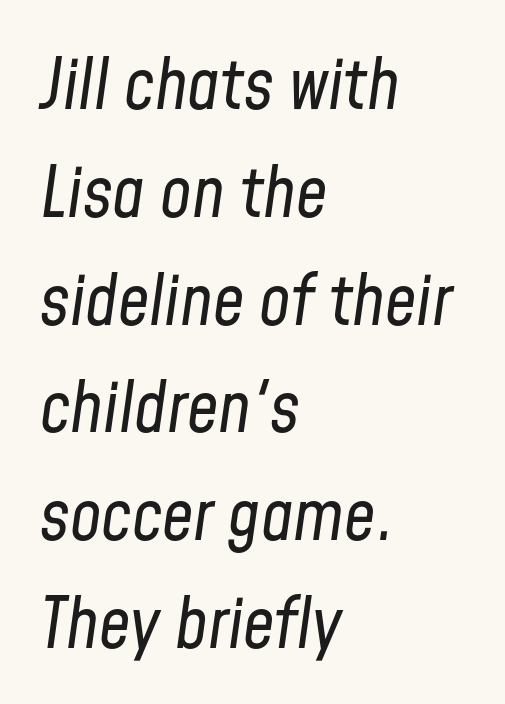
Q: Is the text bold? A: No.
Q: Is the text italic (slanted)? A: Yes, it leans right by about 8 degrees.
Q: Is the text underlined? A: No.
Q: How is the paragraph aligned? A: Left-aligned.
Q: Is the spacing between letters normal or unusually wide? A: Normal.
Q: Is the spacing between lines tight, normal or loose? A: Normal.
Q: Width (condensed, normal, or wide)? A: Condensed.
Q: Stroke contrast? A: Low.
Q: x-height? A: Medium.
Q: Monospaced? A: No.
